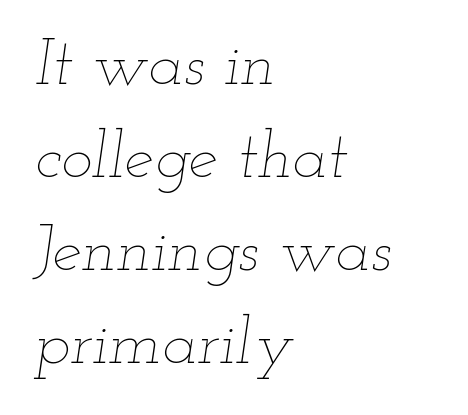
Q: Is the text bold? A: No.
Q: Is the text italic (slanted)? A: Yes, it leans right by about 12 degrees.
Q: Is the text underlined? A: No.
Q: How is the paragraph aligned? A: Left-aligned.
Q: Is the spacing between letters normal or unusually wide? A: Normal.
Q: Is the spacing between lines tight, normal or loose? A: Normal.
Q: Width (condensed, normal, or wide)? A: Wide.
Q: Stroke contrast? A: Low.
Q: x-height? A: Small.
Q: Monospaced? A: No.
